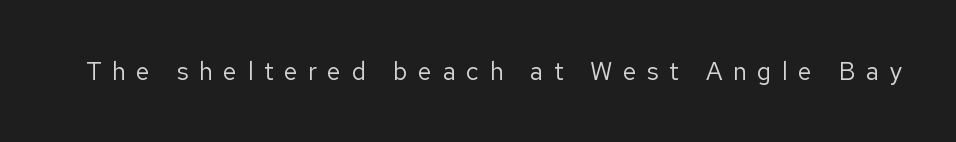
Plain, unruled lines of type. Upright lettering throughout. Compared with a typical body face, this is equally light or lighter still. Characters follow at a spacing far wider than the type designer built in.
